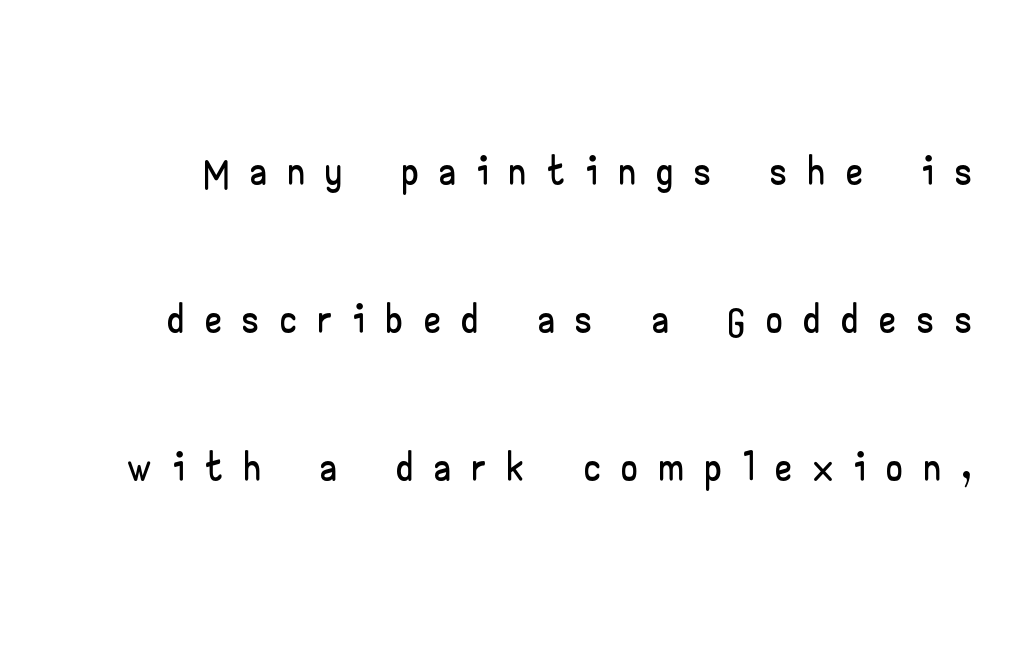
{"serif": "no", "italic": "no", "width": "wide", "stroke_contrast": "low", "x_height": "small", "monospaced": "no", "underline": "no", "line_spacing": "loose", "line_spacing_ratio": 2.47, "letter_spacing": "wide", "letter_spacing_em": 0.39, "glyph_px": 60}
